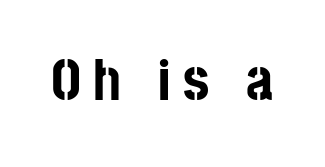
A typesetter would call this heavily tracked-out type. This sample has the flowing, uneven cadence of proportional lettering. Does the weight exceed regular? Yes, all the way to bold. Nope, no serifs anywhere on these letters. The specimen reads as upright at a glance. Glance below the letters and you will spot only blank space.
